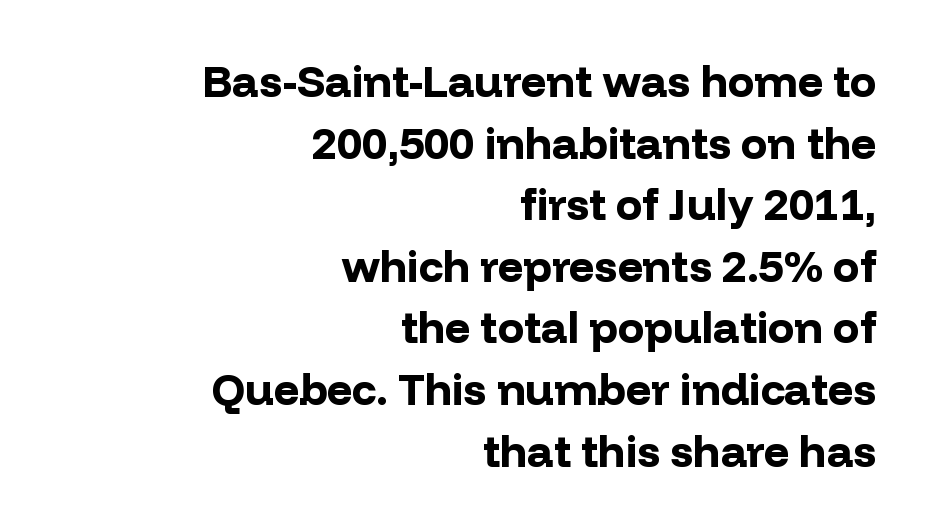
Style check: upright. Students, note that the glyphs here touch the page at normal intervals. This sample uses a sans-serif face. Is there much room between lines? A standard amount, neither cramped nor airy. The rendering anchors every line to the right-hand side.
